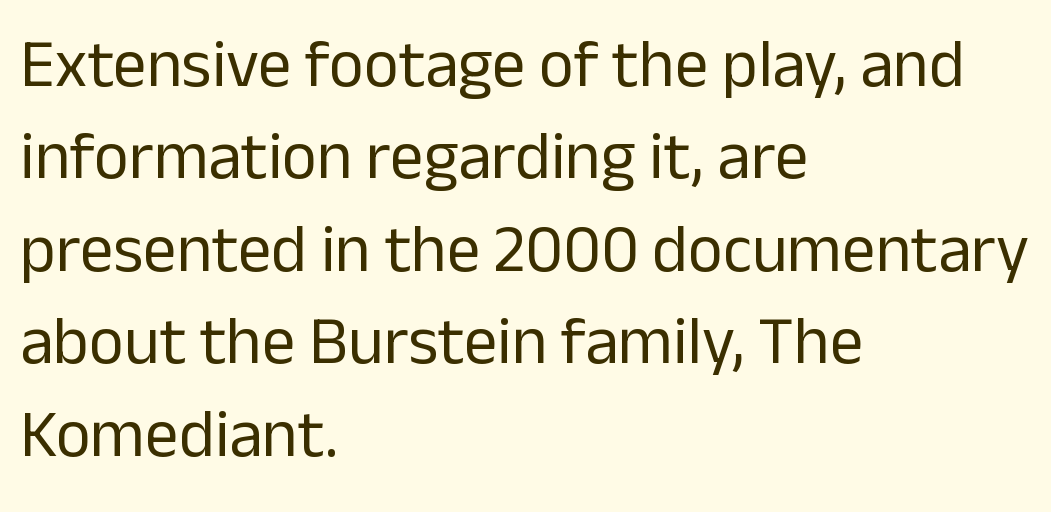
Q: Is the text bold? A: No.
Q: Is the text italic (slanted)? A: No, it is upright.
Q: Is the typeface a serif or a sans-serif typeface? A: Sans-serif.
Q: Is the text underlined? A: No.
Q: How is the paragraph aligned? A: Left-aligned.
Q: Is the spacing between letters normal or unusually wide? A: Normal.
Q: Is the spacing between lines tight, normal or loose? A: Normal.
Q: Width (condensed, normal, or wide)? A: Normal.
Q: Stroke contrast? A: Low.
Q: x-height? A: Medium.
Q: Monospaced? A: No.
